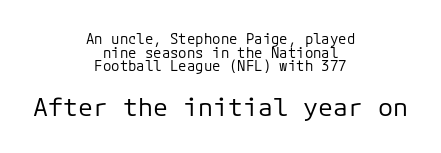
{"italic": "no", "bold": "no", "underline": "no", "align": "center", "line_spacing": "tight", "line_spacing_ratio": 0.98, "letter_spacing": "normal", "letter_spacing_em": 0.0, "larger_block": "second", "size_ratio": 1.79, "glyph_px": 25}
